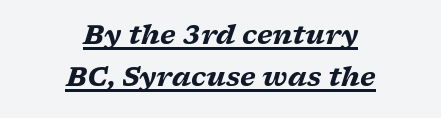
{"italic": "yes", "lean": "right", "slant_degrees": 17, "bold": "yes", "underline": "yes", "align": "center", "line_spacing": "normal", "line_spacing_ratio": 1.63, "letter_spacing": "normal", "letter_spacing_em": 0.0, "glyph_px": 26}
